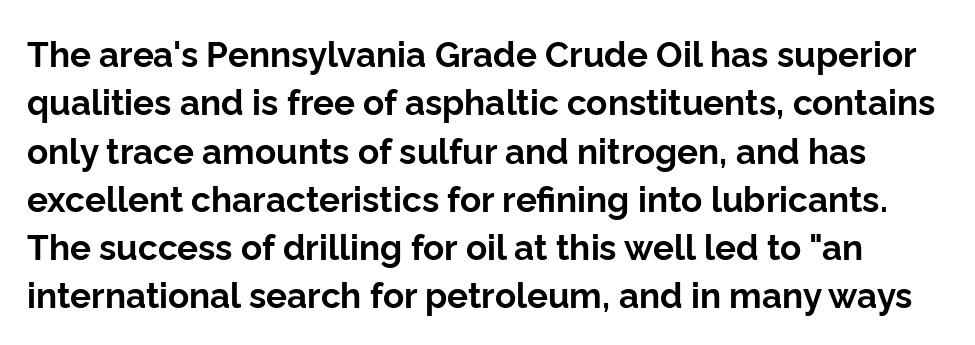
{"serif": "no", "italic": "no", "bold": "yes", "weight": "bold", "width": "normal", "stroke_contrast": "low", "x_height": "medium", "monospaced": "no", "underline": "no", "line_spacing": "normal", "line_spacing_ratio": 1.38, "letter_spacing": "normal", "letter_spacing_em": 0.0, "glyph_px": 35}
